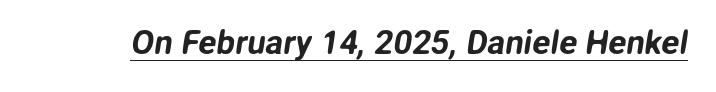
{"serif": "no", "width": "normal", "stroke_contrast": "low", "x_height": "medium", "monospaced": "no", "underline": "yes", "letter_spacing": "normal", "letter_spacing_em": 0.0, "glyph_px": 33}
